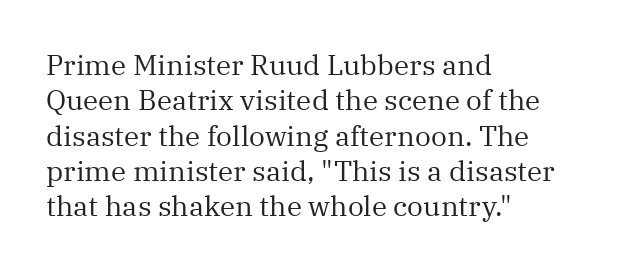
{"serif": "yes", "italic": "no", "bold": "no", "weight": "regular", "width": "normal", "stroke_contrast": "medium", "x_height": "medium", "monospaced": "no", "underline": "no", "align": "left", "line_spacing": "normal", "line_spacing_ratio": 1.26, "letter_spacing": "normal", "letter_spacing_em": 0.0, "glyph_px": 28}
